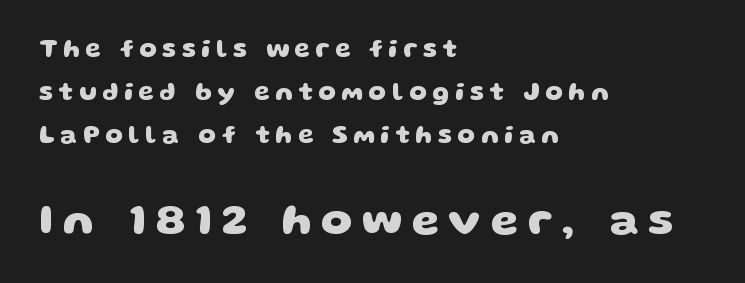
Q: Is the text bold? A: Yes.
Q: Is the typeface a serif or a sans-serif typeface? A: Sans-serif.
Q: Is the text underlined? A: No.
Q: How is the paragraph aligned? A: Left-aligned.
Q: Is the spacing between letters normal or unusually wide? A: Unusually wide.
Q: Which block of text is set in a larger size, the first (top) or the second (bottom)? A: The second (bottom) one.
Q: Width (condensed, normal, or wide)? A: Wide.
Q: Stroke contrast? A: Low.
Q: x-height? A: Large.
Q: Monospaced? A: No.
